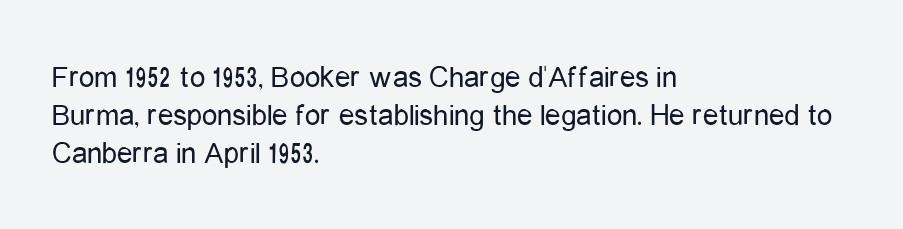
The image shows 31 px regular-weight, condensed sans-serif type, upright; set left-aligned, line spacing 1.22x, normal letter spacing, not underlined; low stroke contrast and a medium x-height.
